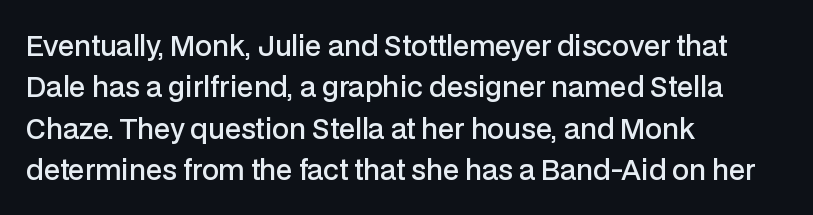
Q: Is the text bold? A: Semi-bold.
Q: Is the text italic (slanted)? A: No, it is upright.
Q: Is the text underlined? A: No.
Q: How is the paragraph aligned? A: Left-aligned.
Q: Is the spacing between letters normal or unusually wide? A: Normal.
Q: Is the spacing between lines tight, normal or loose? A: Normal.
